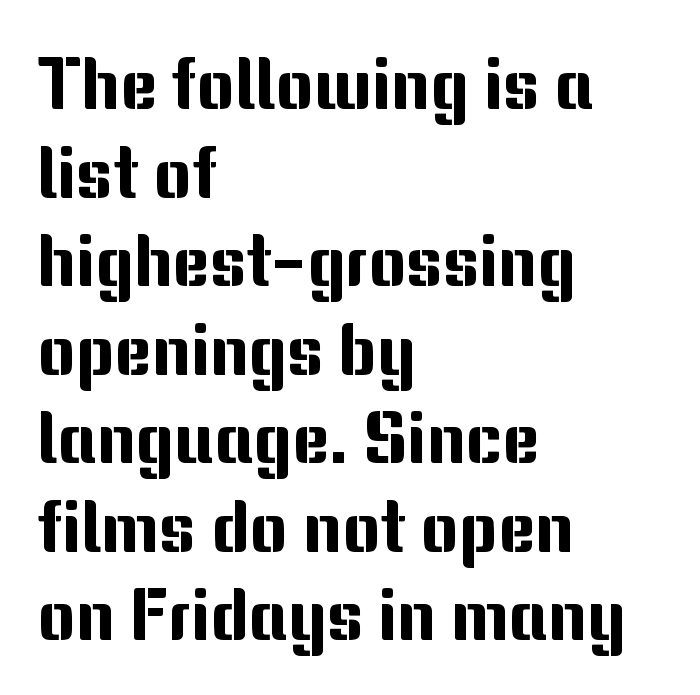
{"serif": "no", "italic": "no", "width": "normal", "stroke_contrast": "medium", "x_height": "medium", "monospaced": "no", "underline": "no", "align": "left", "line_spacing_ratio": 1.23, "letter_spacing": "normal", "letter_spacing_em": 0.0, "glyph_px": 72}
